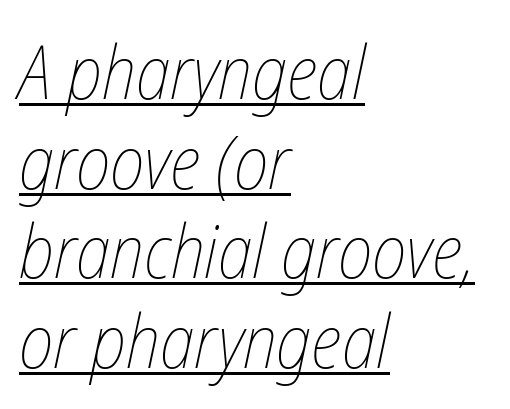
{"italic": "yes", "lean": "right", "slant_degrees": 12, "bold": "no", "weight": "thin", "width": "condensed", "stroke_contrast": "low", "x_height": "medium", "monospaced": "no", "underline": "yes", "align": "left", "line_spacing_ratio": 1.21, "letter_spacing": "normal", "letter_spacing_em": 0.0, "glyph_px": 74}
